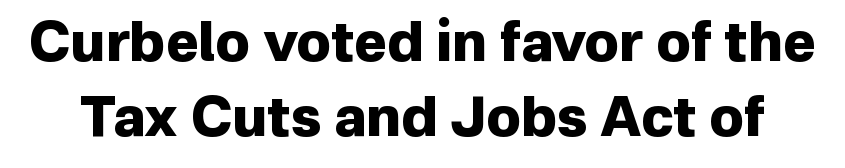
Q: Is the text bold? A: Yes.
Q: Is the text italic (slanted)? A: No, it is upright.
Q: Is the typeface a serif or a sans-serif typeface? A: Sans-serif.
Q: Is the text underlined? A: No.
Q: Is the spacing between letters normal or unusually wide? A: Normal.
Q: Is the spacing between lines tight, normal or loose? A: Normal.
Q: Width (condensed, normal, or wide)? A: Normal.
Q: Stroke contrast? A: Low.
Q: x-height? A: Medium.
Q: Monospaced? A: No.
